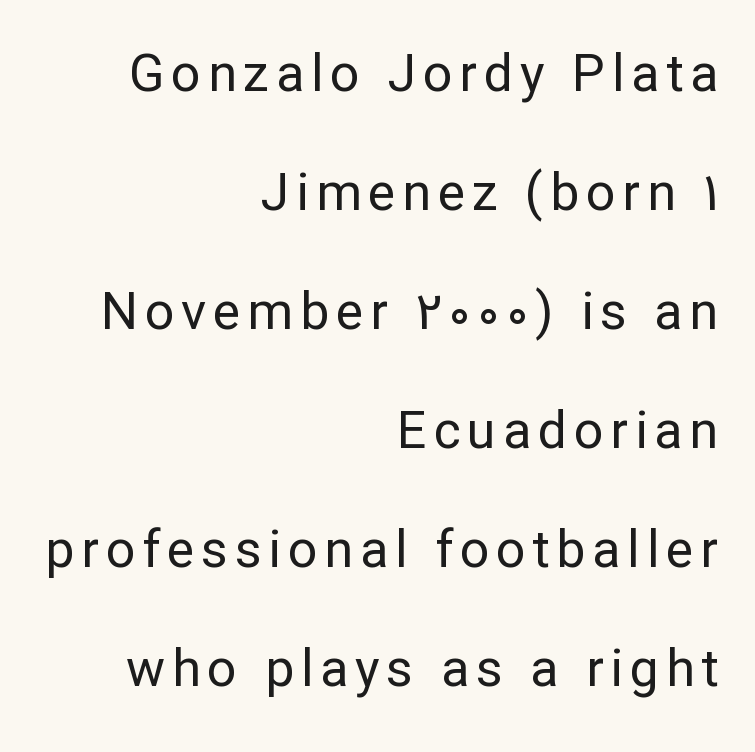
Q: Is the text bold? A: No.
Q: Is the text italic (slanted)? A: No, it is upright.
Q: Is the typeface a serif or a sans-serif typeface? A: Sans-serif.
Q: Is the text underlined? A: No.
Q: How is the paragraph aligned? A: Right-aligned.
Q: Is the spacing between lines tight, normal or loose? A: Loose.
Q: Width (condensed, normal, or wide)? A: Normal.
Q: Stroke contrast? A: Low.
Q: x-height? A: Medium.
Q: Monospaced? A: No.
